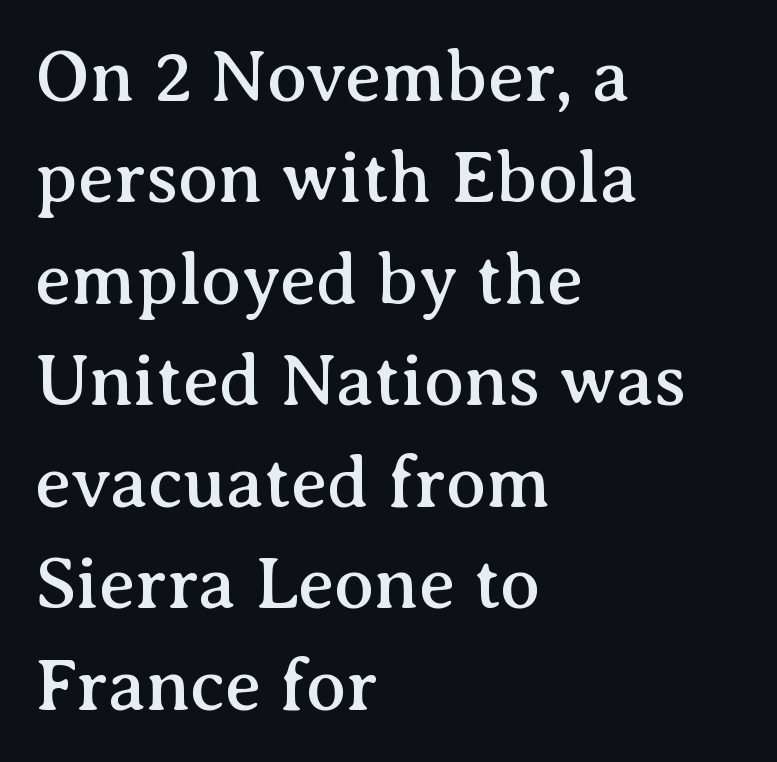
Q: Is the text italic (slanted)? A: No, it is upright.
Q: Is the typeface a serif or a sans-serif typeface? A: Serif.
Q: Is the text underlined? A: No.
Q: How is the paragraph aligned? A: Left-aligned.
Q: Is the spacing between letters normal or unusually wide? A: Normal.
Q: Is the spacing between lines tight, normal or loose? A: Normal.
Q: Width (condensed, normal, or wide)? A: Normal.
Q: Stroke contrast? A: Medium.
Q: x-height? A: Medium.
Q: Monospaced? A: No.
